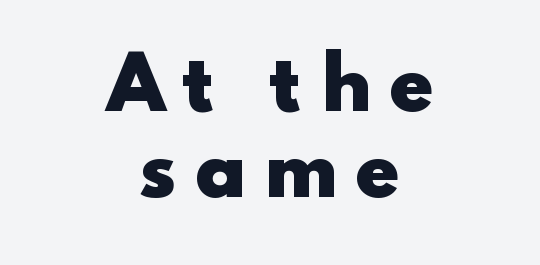
{"serif": "no", "italic": "no", "bold": "yes", "weight": "heavy", "width": "wide", "stroke_contrast": "low", "x_height": "small", "monospaced": "no", "underline": "no", "align": "center", "line_spacing_ratio": 1.19, "letter_spacing": "wide", "letter_spacing_em": 0.23, "glyph_px": 72}
